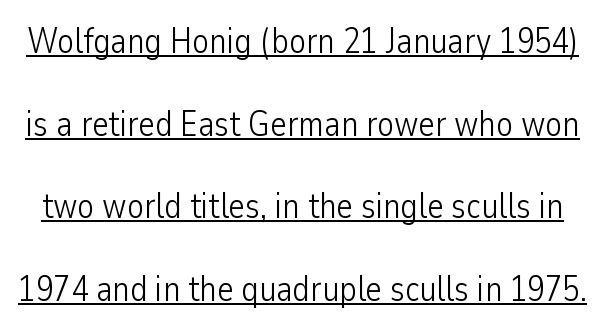
Q: Is the text bold? A: No.
Q: Is the text italic (slanted)? A: No, it is upright.
Q: Is the typeface a serif or a sans-serif typeface? A: Sans-serif.
Q: Is the text underlined? A: Yes.
Q: Is the spacing between letters normal or unusually wide? A: Normal.
Q: Is the spacing between lines tight, normal or loose? A: Loose.
Q: Width (condensed, normal, or wide)? A: Condensed.
Q: Stroke contrast? A: Low.
Q: x-height? A: Medium.
Q: Monospaced? A: No.
